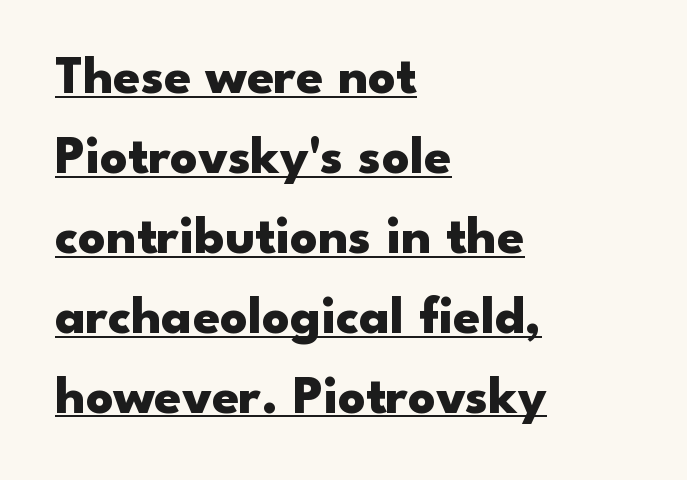
Think of a printed novel: that variable character pitch is what you see here. Beneath each row of characters lies a ruled line. The letterforms sit shoulder to shoulder at normal distance. Posture: vertical. Does the copy run flush right? No — it runs flush left.
